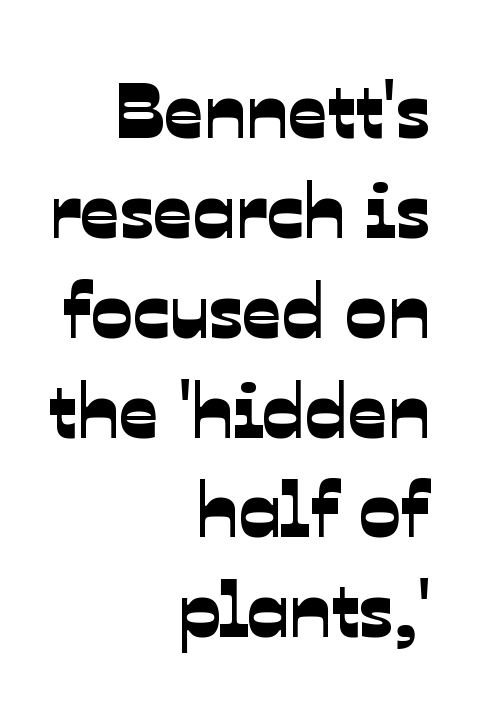
{"serif": "no", "width": "normal", "stroke_contrast": "low", "x_height": "medium", "monospaced": "no", "underline": "no", "align": "right", "line_spacing": "normal", "line_spacing_ratio": 1.28, "letter_spacing": "normal", "letter_spacing_em": 0.0, "glyph_px": 78}
